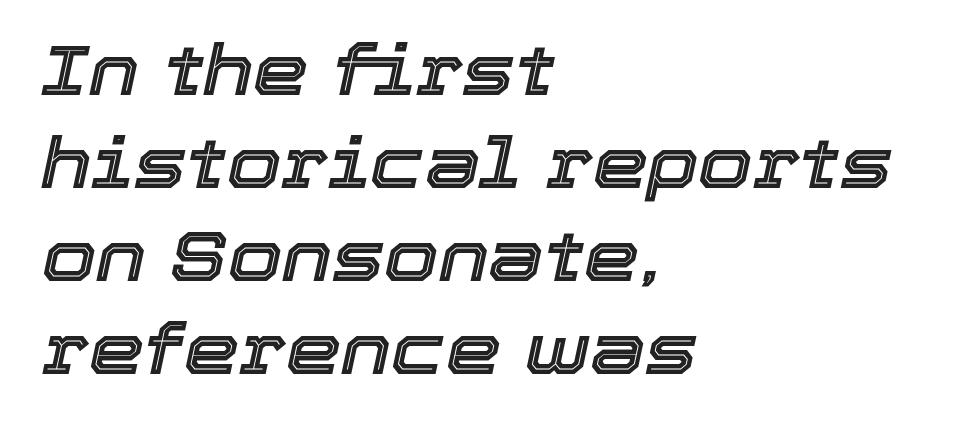
The image shows 70 px text type, italic (leaning right); set left-aligned, normal line spacing (1.33x), normal letter spacing, not underlined; a medium x-height.
